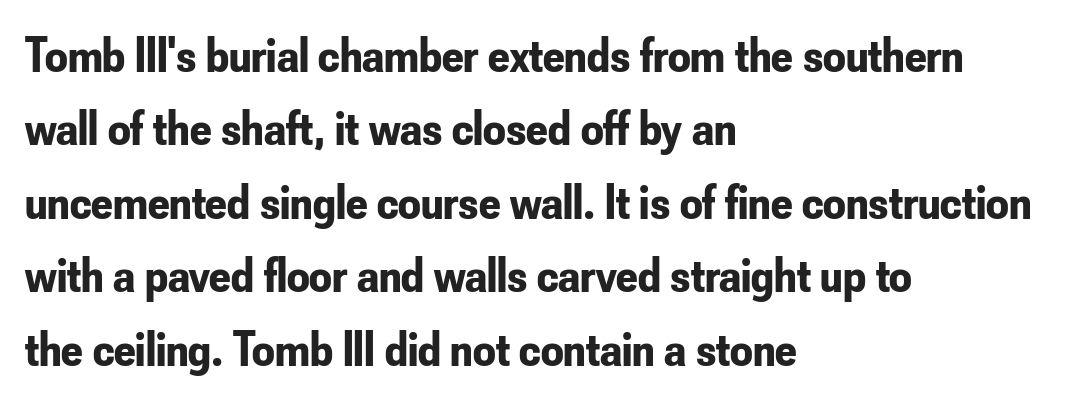
{"serif": "no", "italic": "no", "bold": "yes", "weight": "bold", "width": "condensed", "stroke_contrast": "low", "x_height": "small", "monospaced": "no", "underline": "no", "align": "left", "line_spacing": "normal", "line_spacing_ratio": 1.47, "letter_spacing": "normal", "letter_spacing_em": 0.0, "glyph_px": 50}
